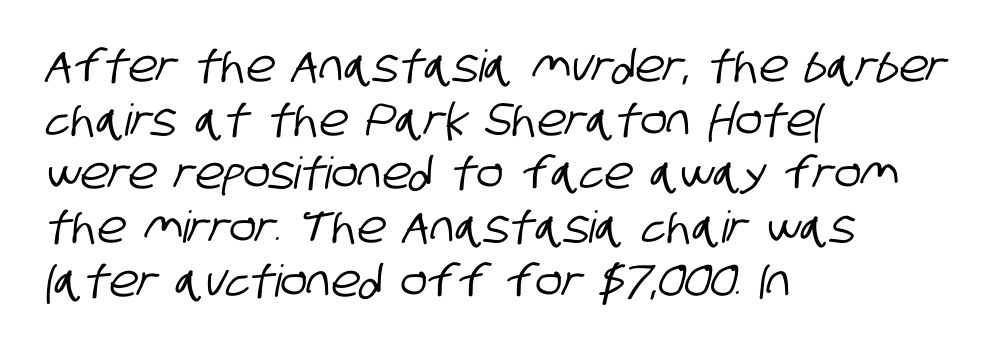
The image shows 44 px condensed sans-serif type; set left-aligned, line spacing 1.22x, normal letter spacing, not underlined; low stroke contrast and a large x-height.
